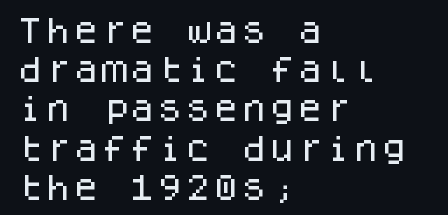
Ordinary non-slanted type is in use. Is this a fixed-width face? Yes — each glyph sits in an identical cell. Regarding serifs, this sample does without them. The face used here is rendered with its standard letterfit. Line spacing here is normal. Lines of text with bare space underneath.
